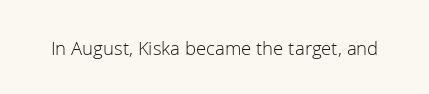
{"italic": "no", "bold": "no", "underline": "no", "letter_spacing": "normal", "letter_spacing_em": 0.0, "glyph_px": 20}
